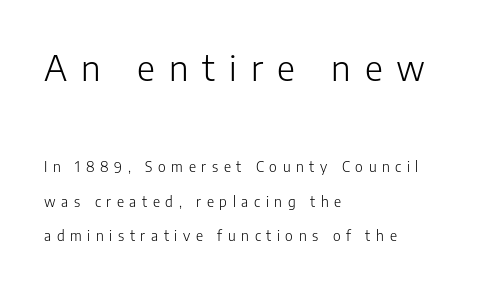
Q: Is the text bold? A: No.
Q: Is the text italic (slanted)? A: No, it is upright.
Q: Is the typeface a serif or a sans-serif typeface? A: Sans-serif.
Q: Is the text underlined? A: No.
Q: How is the paragraph aligned? A: Left-aligned.
Q: Is the spacing between letters normal or unusually wide? A: Unusually wide.
Q: Is the spacing between lines tight, normal or loose? A: Loose.
Q: Which block of text is set in a larger size, the first (top) or the second (bottom)? A: The first (top) one.
Q: Width (condensed, normal, or wide)? A: Normal.
Q: Stroke contrast? A: Low.
Q: x-height? A: Medium.
Q: Monospaced? A: No.
